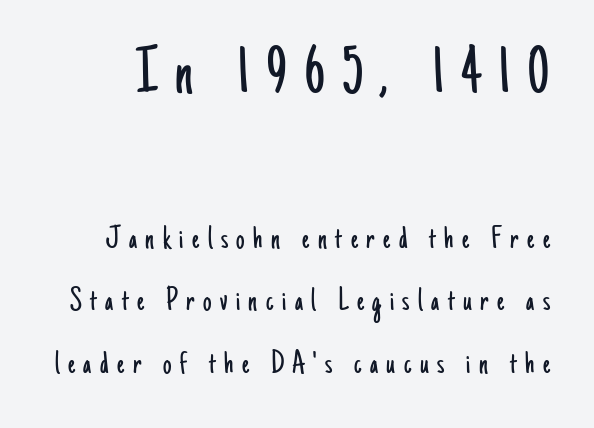
Q: Is the text bold? A: No.
Q: Is the text italic (slanted)? A: No, it is upright.
Q: Is the typeface a serif or a sans-serif typeface? A: Sans-serif.
Q: Is the text underlined? A: No.
Q: Is the spacing between letters normal or unusually wide? A: Unusually wide.
Q: Which block of text is set in a larger size, the first (top) or the second (bottom)? A: The first (top) one.
Q: Width (condensed, normal, or wide)? A: Condensed.
Q: Stroke contrast? A: Low.
Q: x-height? A: Small.
Q: Monospaced? A: No.
